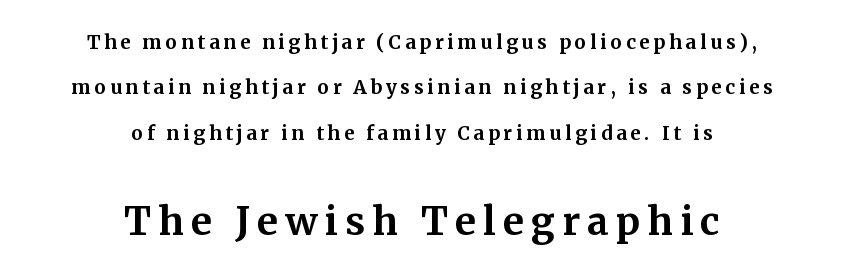
Q: Is the text bold? A: Yes.
Q: Is the text italic (slanted)? A: No, it is upright.
Q: Is the typeface a serif or a sans-serif typeface? A: Serif.
Q: Is the text underlined? A: No.
Q: How is the paragraph aligned? A: Centered.
Q: Is the spacing between lines tight, normal or loose? A: Loose.
Q: Which block of text is set in a larger size, the first (top) or the second (bottom)? A: The second (bottom) one.
Q: Width (condensed, normal, or wide)? A: Normal.
Q: Stroke contrast? A: Medium.
Q: x-height? A: Medium.
Q: Monospaced? A: No.
